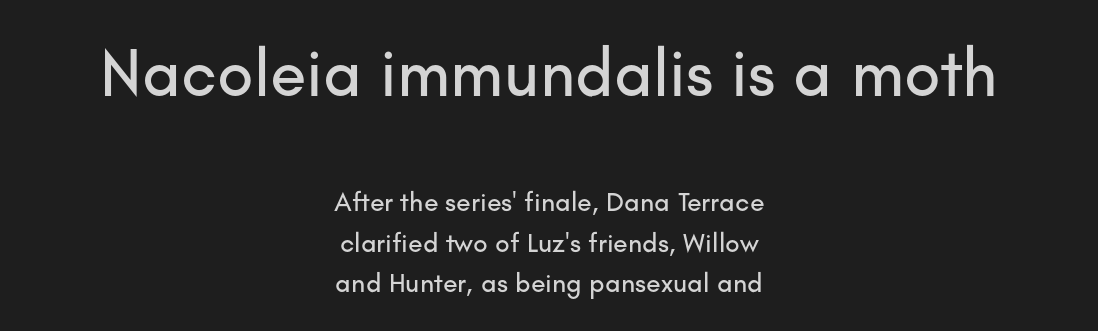
The image shows 67 px sans-serif type, upright; set centered, normal line spacing (1.5x), normal letter spacing, not underlined; the first (top) block is 2.48x larger; low stroke contrast and a small x-height.
